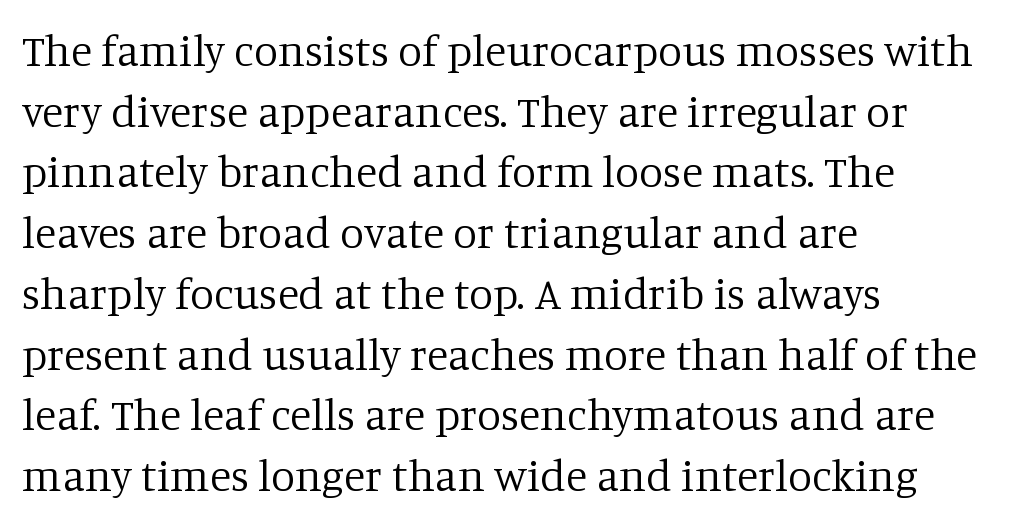
{"serif": "yes", "italic": "no", "bold": "no", "weight": "regular", "width": "normal", "stroke_contrast": "low", "x_height": "large", "monospaced": "no", "underline": "no", "align": "left", "line_spacing": "normal", "line_spacing_ratio": 1.38, "letter_spacing": "normal", "letter_spacing_em": 0.0, "glyph_px": 44}
